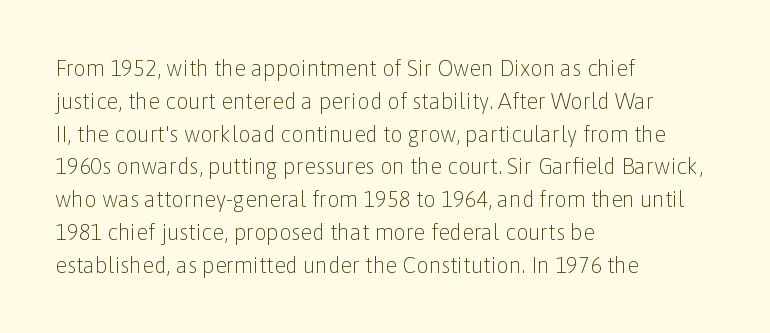
Descender tails drop into unmarked territory. Vertically, the passage feels balanced, rows spaced as you'd expect. The typesetter chose a ragged-right arrangement here. The typography opts for an upright posture over an oblique one. The rendering keeps characters at their native spacing. Stroke mass is kept to a normal reading level or below.
